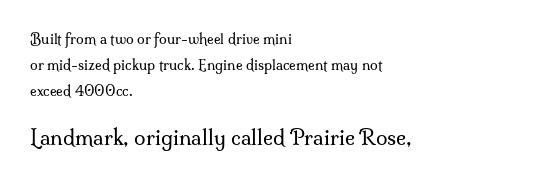
Reading top to bottom, the characters get bigger at the block break. Check under the words: just untouched page. In terms of posture, this sample is upright. The passage is arranged the way most books set body copy — flush left. No extra tracking has been applied to these lines.
